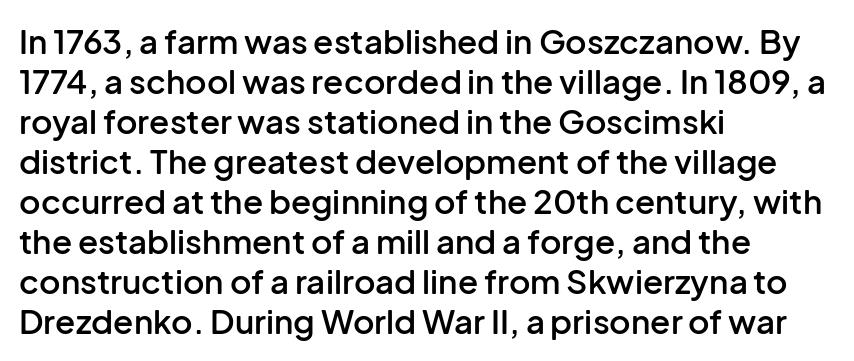
Character widths vary here, with narrow letters taking less room than wide ones. Tracking value appears to be zero — textbook default spacing. The face used here is a sans, in the tradition of grotesques and geometrics. I'd describe the lettering as semibold — firm but not a full bold.
